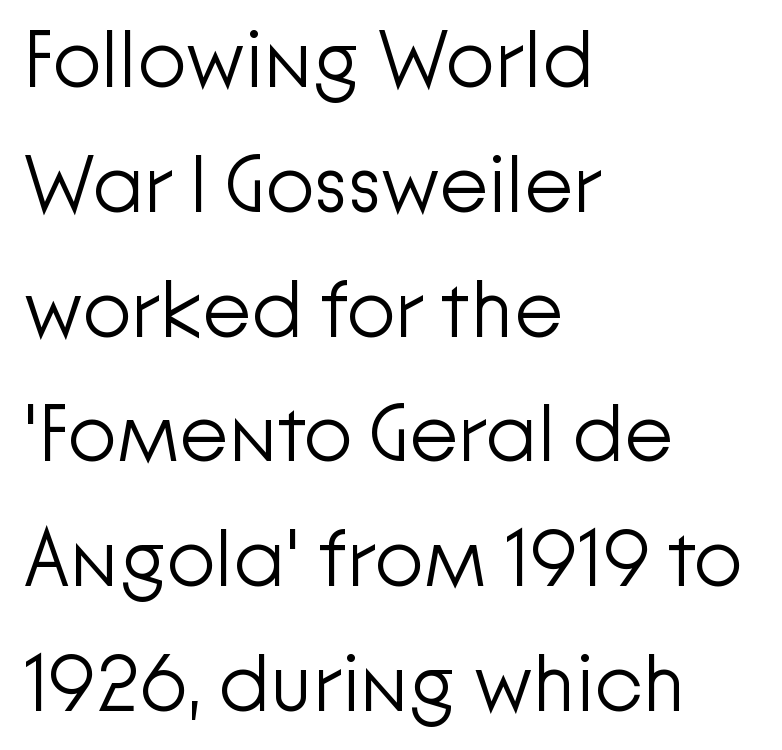
Q: Is the text bold? A: No.
Q: Is the text italic (slanted)? A: No, it is upright.
Q: Is the typeface a serif or a sans-serif typeface? A: Sans-serif.
Q: Is the text underlined? A: No.
Q: How is the paragraph aligned? A: Left-aligned.
Q: Is the spacing between letters normal or unusually wide? A: Normal.
Q: Is the spacing between lines tight, normal or loose? A: Normal.
Q: Width (condensed, normal, or wide)? A: Normal.
Q: Stroke contrast? A: Low.
Q: x-height? A: Medium.
Q: Monospaced? A: No.
